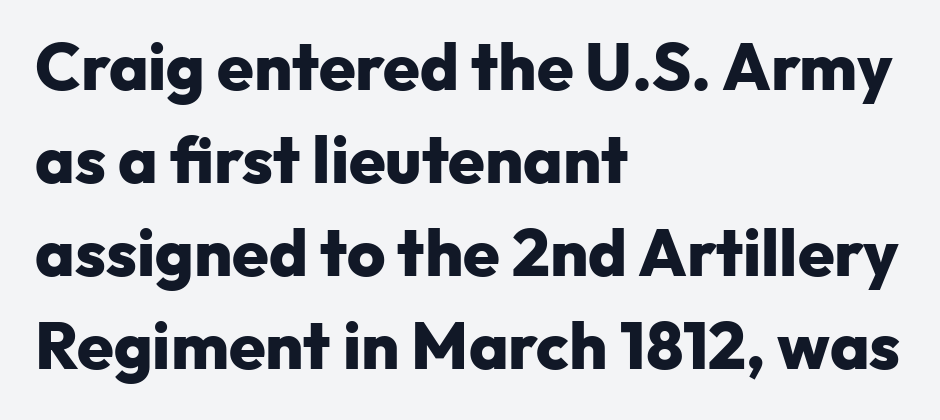
Typographically, this falls in the sans-serif category. Does extra space separate the letters? No, they use regular spacing. Is the type bold? Yes — the strokes are clearly thick and heavy. Where is the straight margin? On the left.
